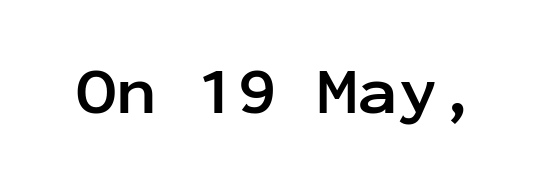
The image shows 67 px semibold sans-serif type, upright, monospaced; set normal letter spacing, not underlined; low stroke contrast and a medium x-height.
